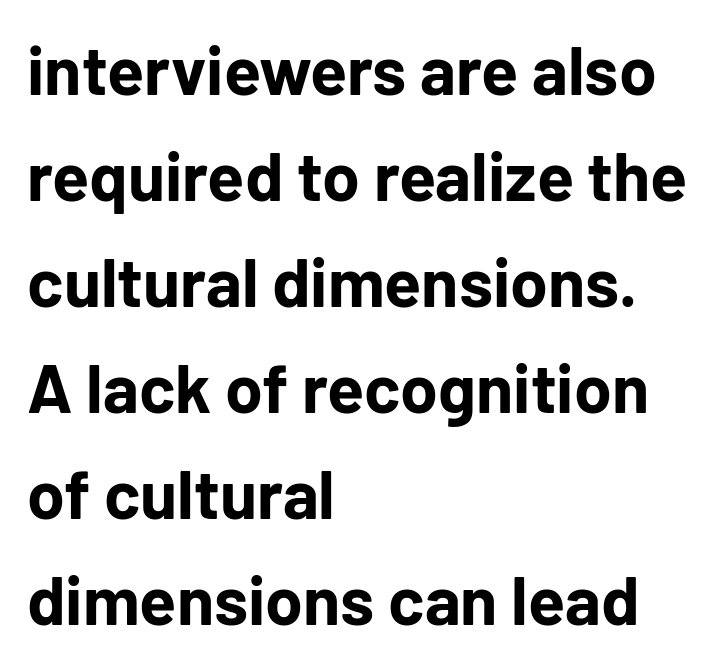
The image shows 68 px bold sans-serif type, upright; set left-aligned, normal line spacing (1.56x), normal letter spacing, not underlined; low stroke contrast and a medium x-height.
